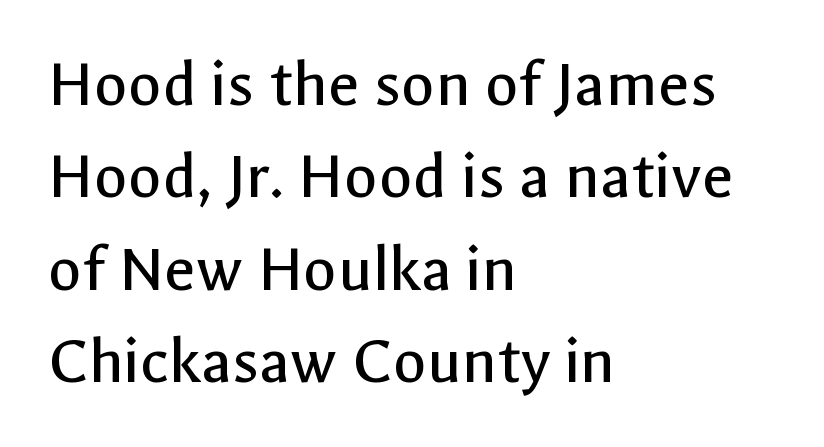
Q: Is the text bold? A: No.
Q: Is the text italic (slanted)? A: No, it is upright.
Q: Is the typeface a serif or a sans-serif typeface? A: Sans-serif.
Q: Is the text underlined? A: No.
Q: How is the paragraph aligned? A: Left-aligned.
Q: Is the spacing between letters normal or unusually wide? A: Normal.
Q: Is the spacing between lines tight, normal or loose? A: Normal.
Q: Width (condensed, normal, or wide)? A: Normal.
Q: x-height? A: Medium.
Q: Monospaced? A: No.
